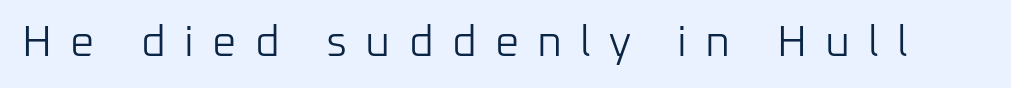
Style check: upright. Descenders hang freely into open space. The line texture is sparse and dotted thanks to wide tracking. Letterform terminals end flat and unadorned throughout the passage. Think of a printed novel: that variable character pitch is what you see here.
